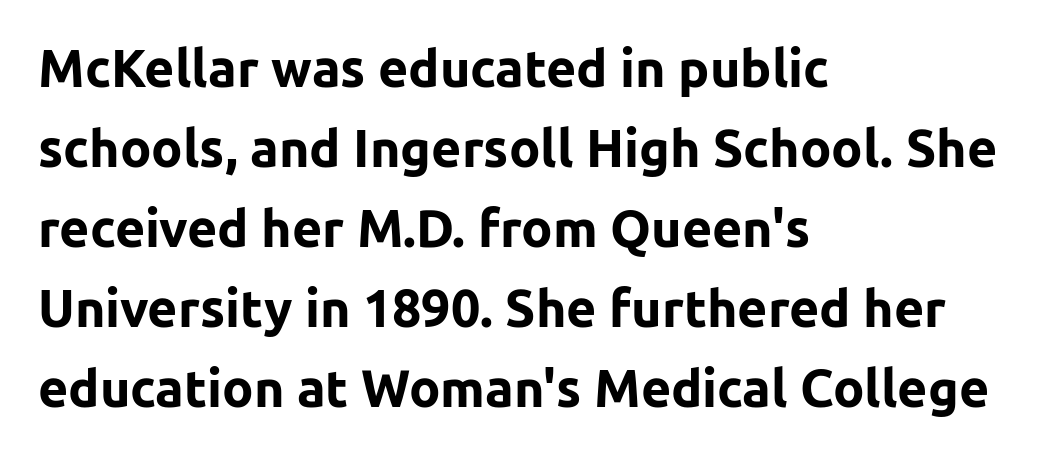
Letter spacing: default. These lines stack with their left ends in a neat column. The font family rendered here belongs to the sans-serif group. Each row of text sits above clean, open space. The letters advance in unequal steps, a hallmark of proportional type. One glance says typical: line gaps are just what's usual.
